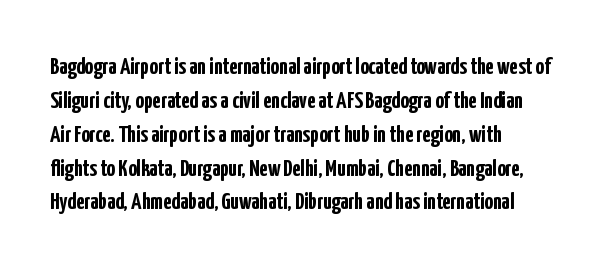
The image shows 24 px bold type, upright; set left-aligned, normal line spacing (1.41x), normal letter spacing, not underlined.
